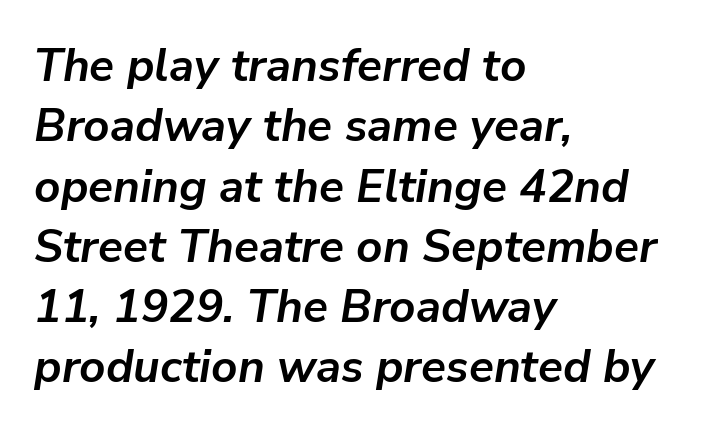
The image shows 46 px semibold type, italic (leaning right); set left-aligned, normal line spacing (1.31x), normal letter spacing, not underlined; low stroke contrast and a medium x-height.
